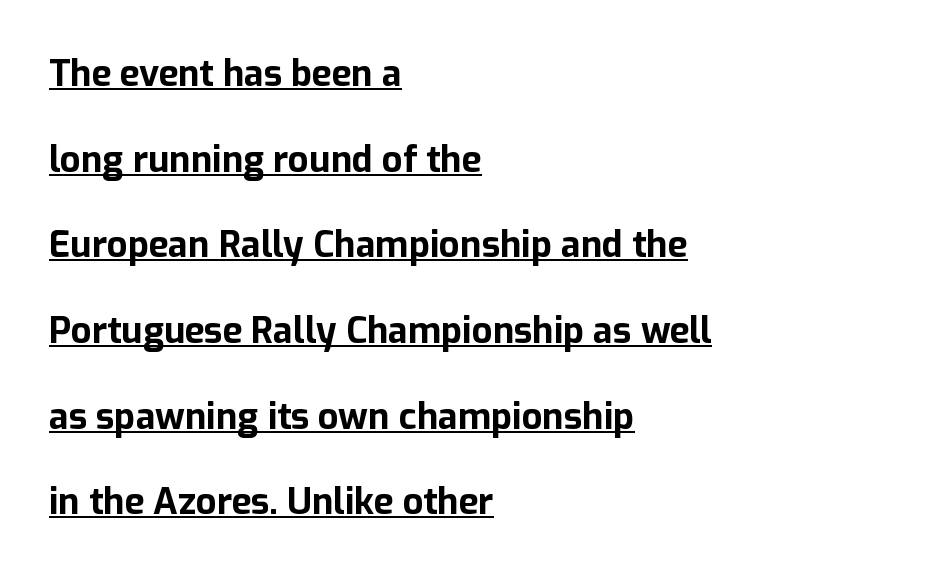
The image shows 36 px bold sans-serif type, upright; set left-aligned, loose line spacing (2.38x), normal letter spacing, underlined; low stroke contrast and a medium x-height.
